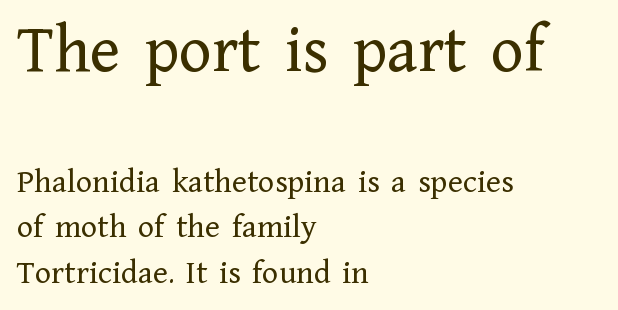
Q: Is the text bold? A: No.
Q: Is the text italic (slanted)? A: No, it is upright.
Q: Is the typeface a serif or a sans-serif typeface? A: Serif.
Q: Is the text underlined? A: No.
Q: How is the paragraph aligned? A: Left-aligned.
Q: Is the spacing between letters normal or unusually wide? A: Normal.
Q: Is the spacing between lines tight, normal or loose? A: Normal.
Q: Which block of text is set in a larger size, the first (top) or the second (bottom)? A: The first (top) one.
Q: Width (condensed, normal, or wide)? A: Normal.
Q: Stroke contrast? A: Low.
Q: x-height? A: Medium.
Q: Monospaced? A: No.
